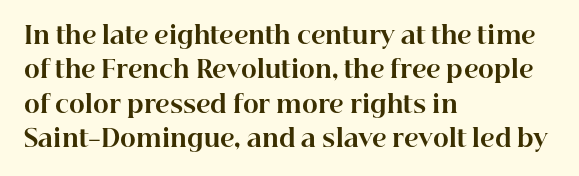
The image shows 24 px bold type, upright; set left-aligned, normal line spacing (1.43x), normal letter spacing, not underlined.
